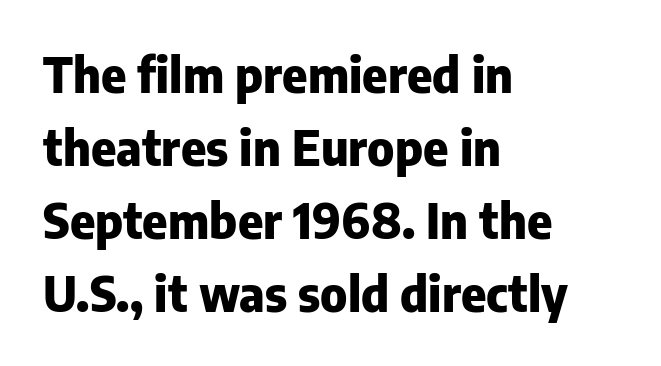
The image shows 48 px heavy sans-serif type, upright; set left-aligned, normal line spacing (1.52x), normal letter spacing, not underlined; low stroke contrast and a medium x-height.
